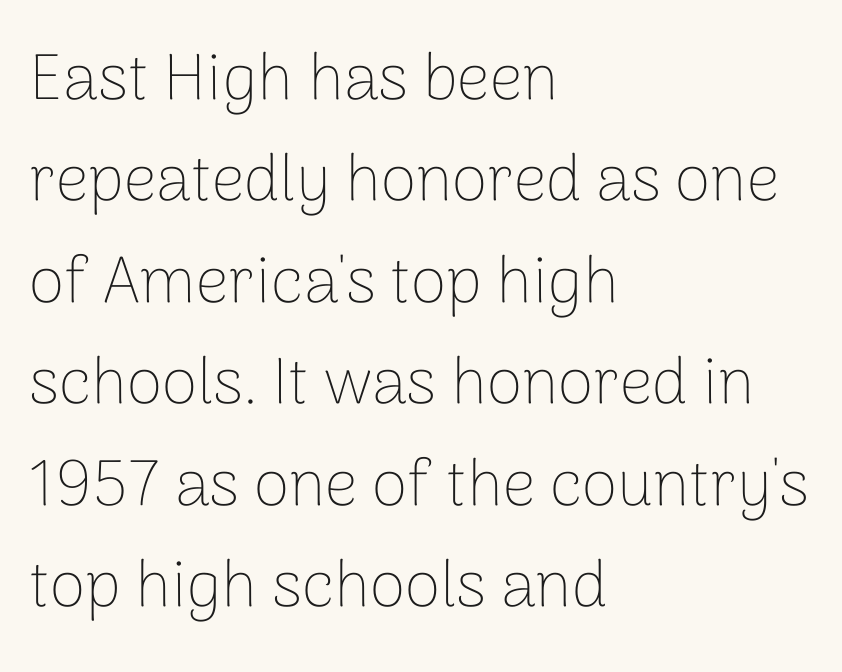
It's the straight-up-and-down kind of type. Whoever set this chose a conventional vertical rhythm. A classic flush-left, rag-right setting is used for this passage. The type family on display is of the sans-serif kind.
